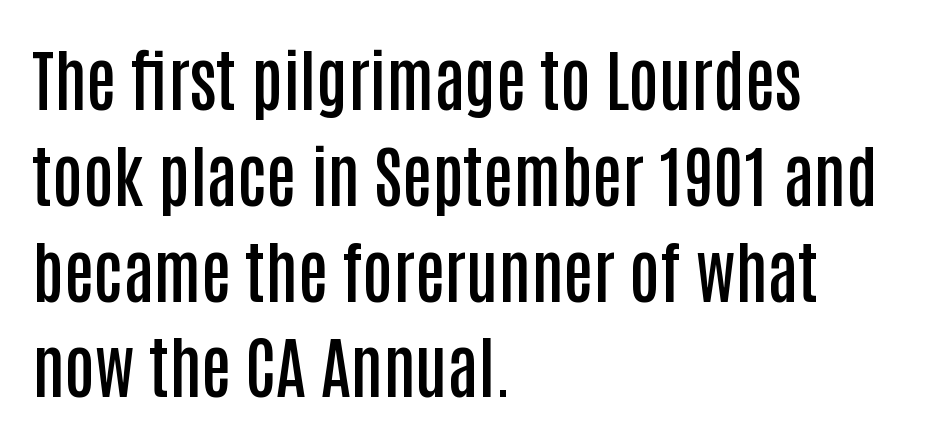
Descender tails drop into unmarked territory. The paragraph has a hard left edge and a soft right edge. Looks like regular typesetting: each glyph gets only the width it needs. Inter-character spacing is left at the font's built-in metrics.
